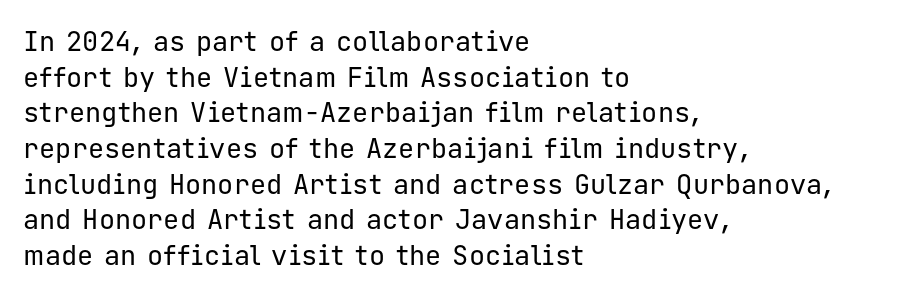
{"italic": "no", "bold": "no", "underline": "no", "align": "left", "line_spacing": "normal", "line_spacing_ratio": 1.32, "letter_spacing": "normal", "letter_spacing_em": 0.0, "glyph_px": 27}
